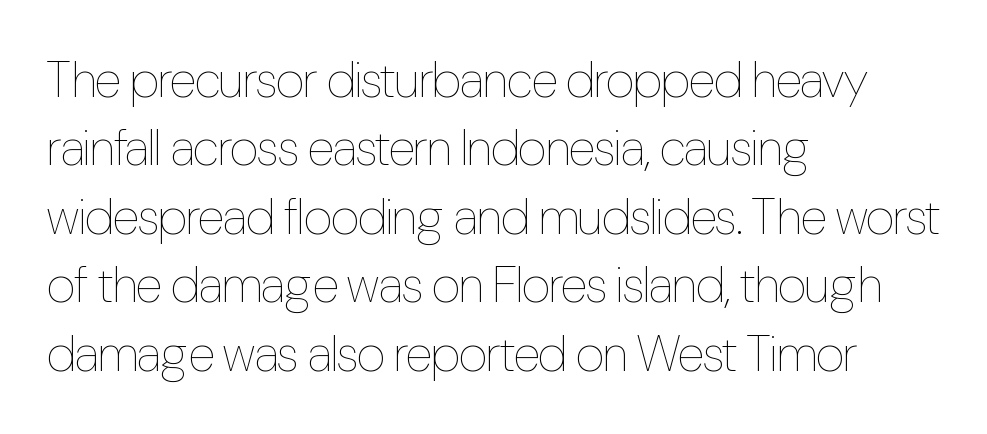
The paragraph has a hard left edge and a soft right edge. Letter spacing: default. Each row of text sits above clean, open space. Vertical stems look standard width or narrower in stroke.
